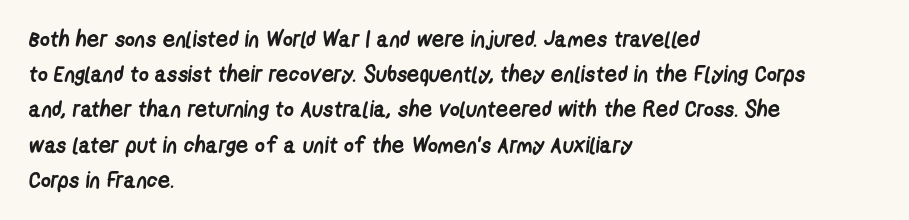
{"bold": "yes", "underline": "no", "align": "left", "line_spacing": "normal", "line_spacing_ratio": 1.6, "letter_spacing": "normal", "letter_spacing_em": 0.0, "glyph_px": 22}
